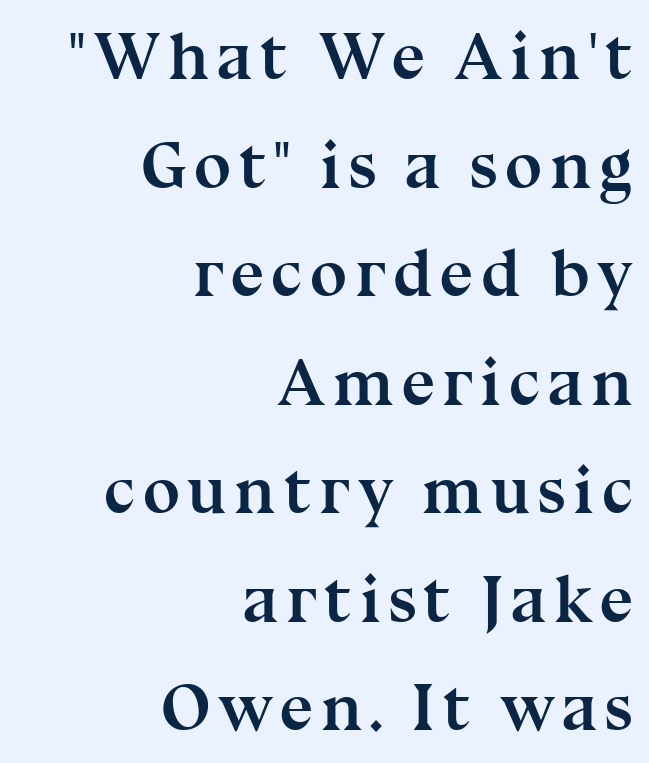
{"serif": "yes", "italic": "no", "bold": "yes", "weight": "semibold", "width": "normal", "stroke_contrast": "medium", "x_height": "medium", "monospaced": "no", "underline": "no", "align": "right", "line_spacing": "normal", "line_spacing_ratio": 1.62, "glyph_px": 67}
